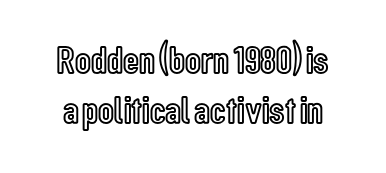
{"italic": "no", "width": "condensed", "x_height": "medium", "monospaced": "no", "underline": "no", "line_spacing": "normal", "line_spacing_ratio": 1.29, "letter_spacing": "normal", "letter_spacing_em": 0.0, "glyph_px": 39}
